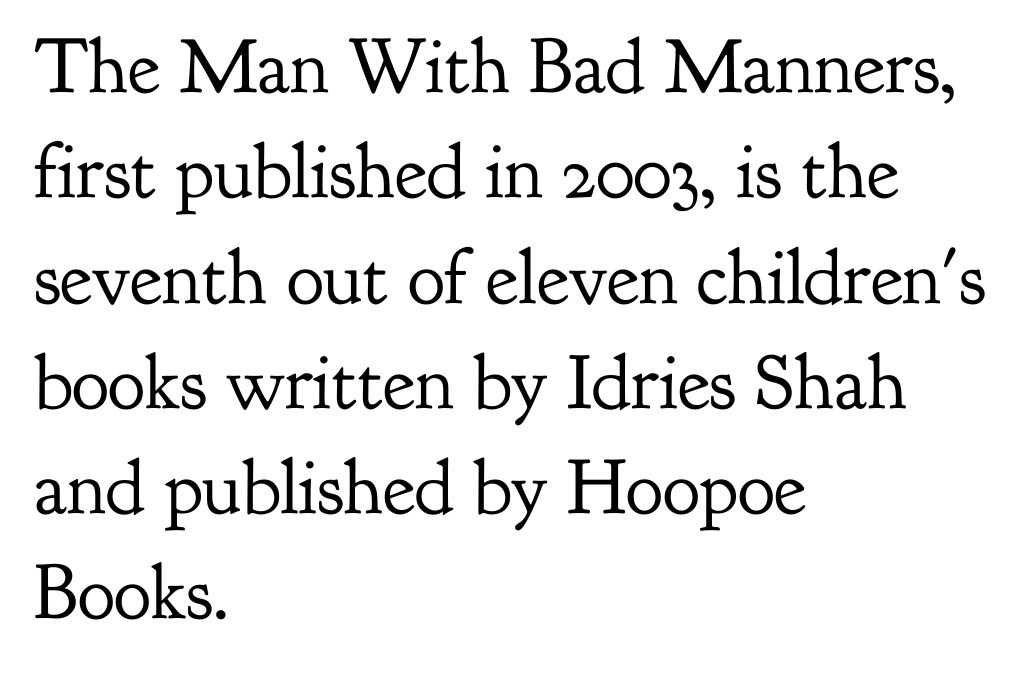
Quick note: not italic, upright. The rendering keeps characters at their native spacing. The cut favours lightness, reaching ordinary text weight at its darkest. Regular leading. These lines are composed in type with serifs. The rag falls on the right side of this text block.
